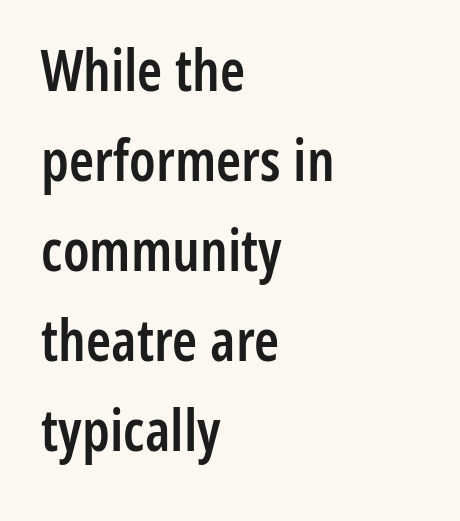
Q: Is the text bold? A: Semi-bold.
Q: Is the text italic (slanted)? A: No, it is upright.
Q: Is the typeface a serif or a sans-serif typeface? A: Sans-serif.
Q: Is the text underlined? A: No.
Q: How is the paragraph aligned? A: Left-aligned.
Q: Is the spacing between letters normal or unusually wide? A: Normal.
Q: Is the spacing between lines tight, normal or loose? A: Normal.
Q: Width (condensed, normal, or wide)? A: Condensed.
Q: Stroke contrast? A: Low.
Q: x-height? A: Medium.
Q: Monospaced? A: No.
